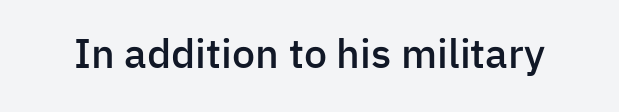
The image shows 41 px semibold sans-serif type, upright; set normal letter spacing, not underlined; low stroke contrast and a medium x-height.
